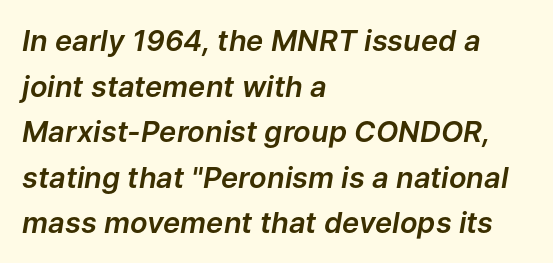
The image shows 29 px text type, italic (leaning right); set left-aligned, normal line spacing (1.57x), normal letter spacing, not underlined; low stroke contrast and a medium x-height.
